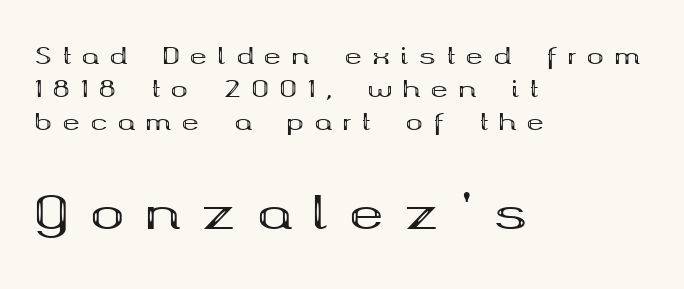
{"serif": "yes", "italic": "no", "bold": "yes", "weight": "bold", "width": "wide", "stroke_contrast": "medium", "x_height": "medium", "monospaced": "no", "underline": "no", "align": "left", "line_spacing": "normal", "line_spacing_ratio": 1.44, "letter_spacing": "wide", "letter_spacing_em": 0.46, "larger_block": "second", "size_ratio": 2.0, "glyph_px": 46}
